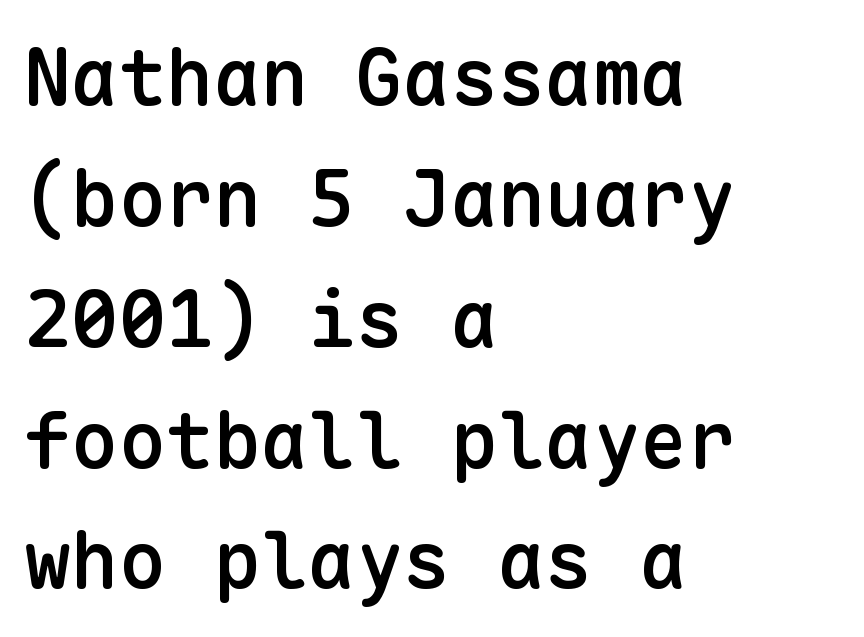
The lines sit at an ordinary, default distance from one another. These lines are set flush left with a ragged right edge. The font family rendered here belongs to the sans-serif group. The type sits square on the baseline with zero lean. These lines keep a tight, regular rhythm from letter to letter. Bare-footed words on every line.
